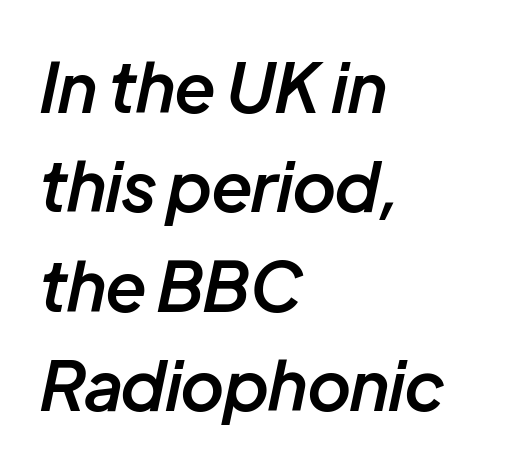
The image shows 68 px semibold type, italic (leaning right); set left-aligned, normal line spacing (1.46x), normal letter spacing, not underlined; low stroke contrast and a medium x-height.
